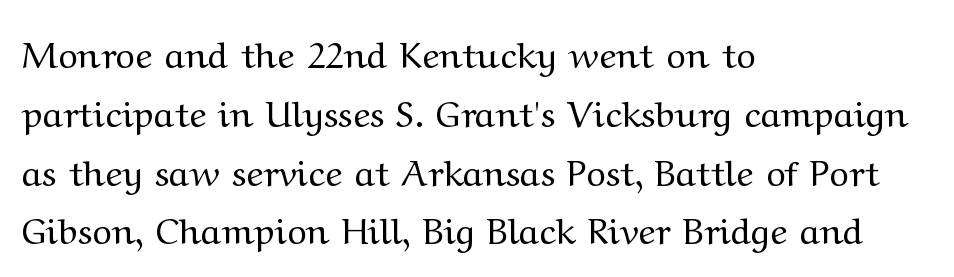
The image shows 37 px regular-weight, wide serif type, upright; set left-aligned, normal line spacing (1.59x), normal letter spacing, not underlined; medium stroke contrast and a medium x-height.
